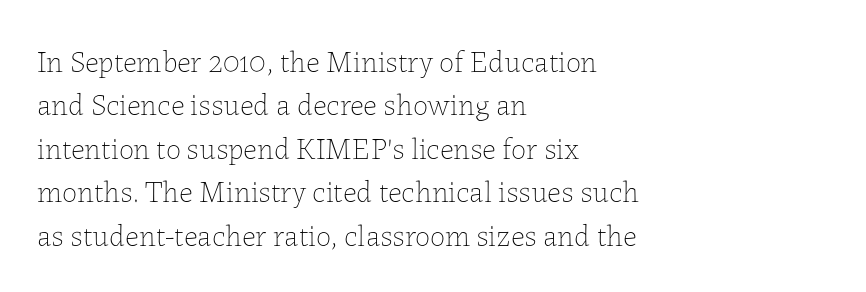
Q: Is the text bold? A: No.
Q: Is the text italic (slanted)? A: No, it is upright.
Q: Is the text underlined? A: No.
Q: How is the paragraph aligned? A: Left-aligned.
Q: Is the spacing between letters normal or unusually wide? A: Normal.
Q: Is the spacing between lines tight, normal or loose? A: Normal.
Q: Width (condensed, normal, or wide)? A: Normal.
Q: Stroke contrast? A: Low.
Q: x-height? A: Medium.
Q: Monospaced? A: No.
